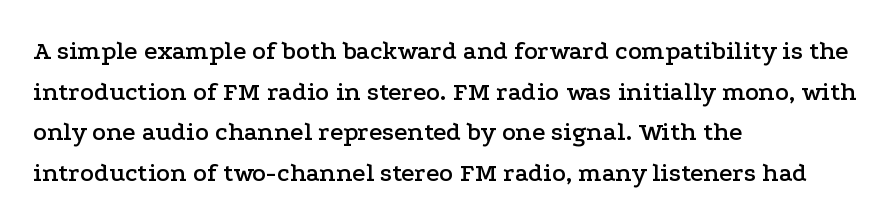
{"italic": "no", "underline": "no", "align": "left", "line_spacing": "normal", "line_spacing_ratio": 1.56, "letter_spacing": "normal", "letter_spacing_em": 0.0, "glyph_px": 26}
